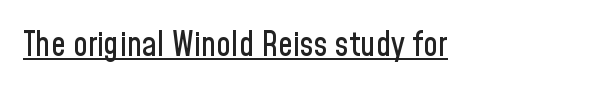
The image shows 33 px condensed sans-serif type, upright; set normal letter spacing, underlined; low stroke contrast and a medium x-height.
